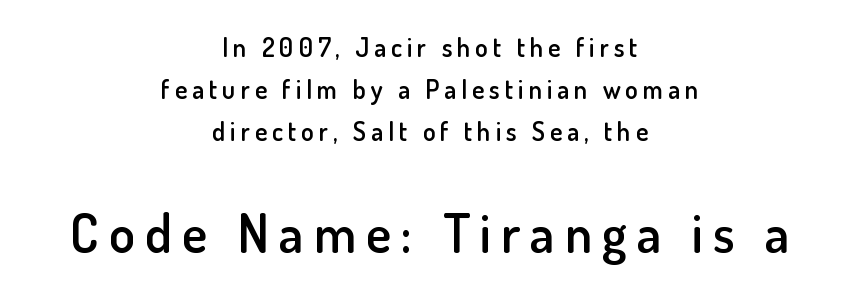
{"serif": "no", "italic": "no", "bold": "semi", "weight": "semibold", "width": "normal", "stroke_contrast": "low", "x_height": "small", "monospaced": "no", "underline": "no", "align": "center", "line_spacing": "normal", "line_spacing_ratio": 1.61, "larger_block": "second", "size_ratio": 2.04, "glyph_px": 53}
